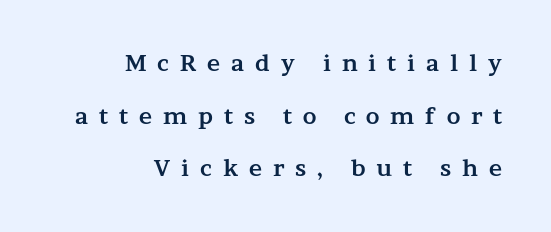
Emphasis by weight is at full strength: bold. Unlike italic type, these characters show no tilt at all. Letters rest on an invisible, unmarked baseline. Compared with typical paragraphs, the rows here are farther apart. Right-aligned paragraph, ragged on the left.
